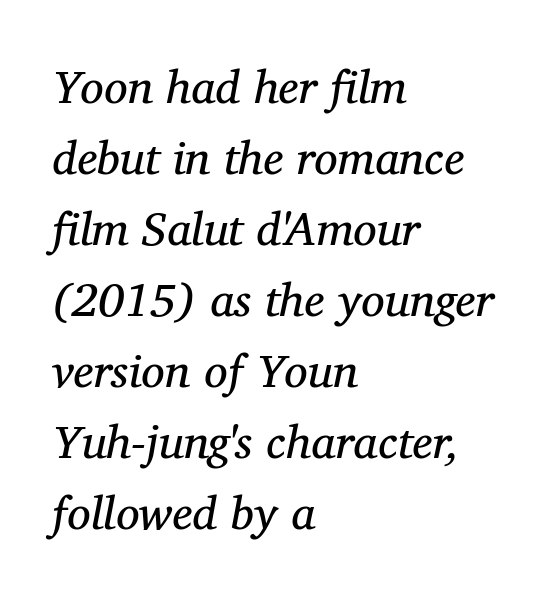
The image shows 47 px regular-weight serif type, italic (leaning right); set left-aligned, normal line spacing (1.51x), normal letter spacing, not underlined; medium stroke contrast and a medium x-height.
